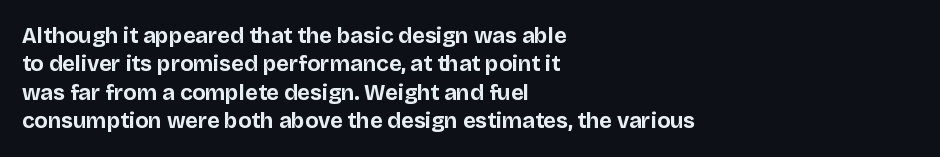
The image shows 22 px bold type, upright; set left-aligned, normal line spacing (1.29x), normal letter spacing, not underlined.
